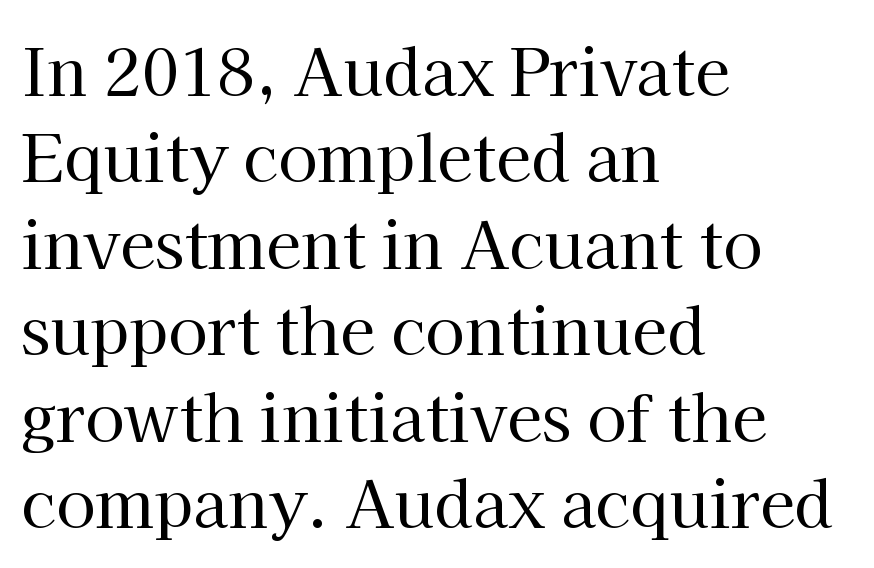
Short note: letters normally spaced. This rendering employs a face with finishing strokes, i.e., a serif. The passage is arranged the way most books set body copy — flush left. Notice how descenders clear the ascenders below comfortably — that's standard leading.
